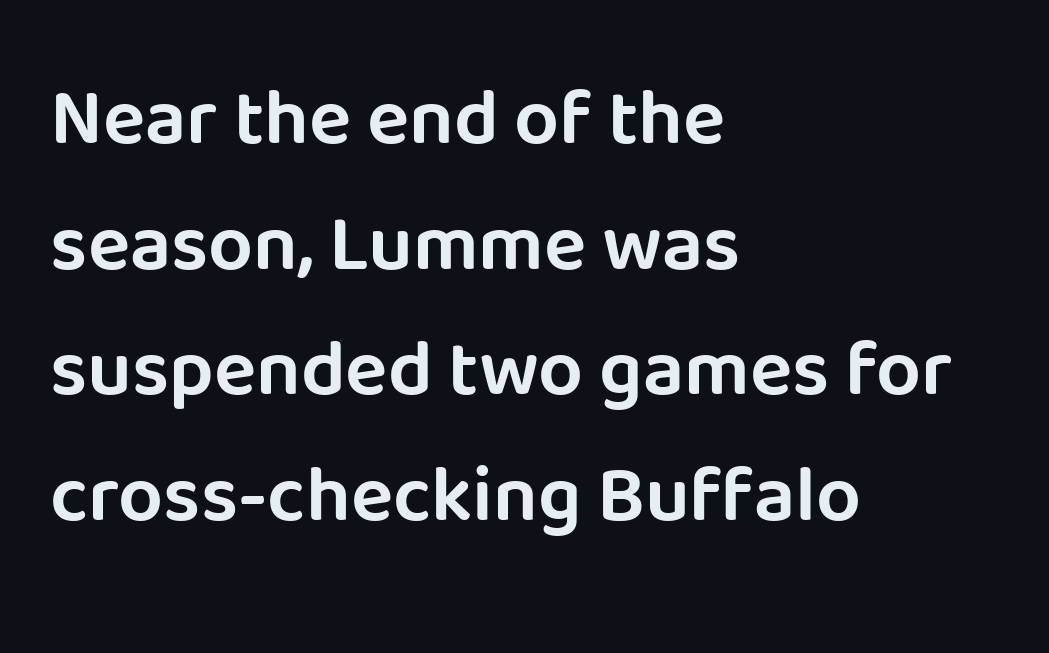
The image shows 79 px sans-serif type, upright; set left-aligned, normal line spacing (1.59x), normal letter spacing, not underlined; low stroke contrast and a large x-height.
